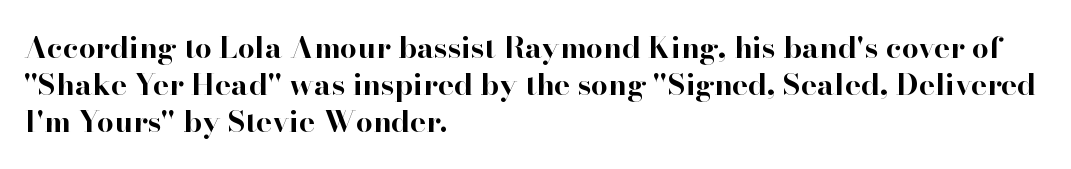
Varying glyph widths throughout — classic text-font behaviour. This sample uses plain, unmodified letter spacing. Rule under the text: the space is simply empty. These lines are set flush left with a ragged right edge.
